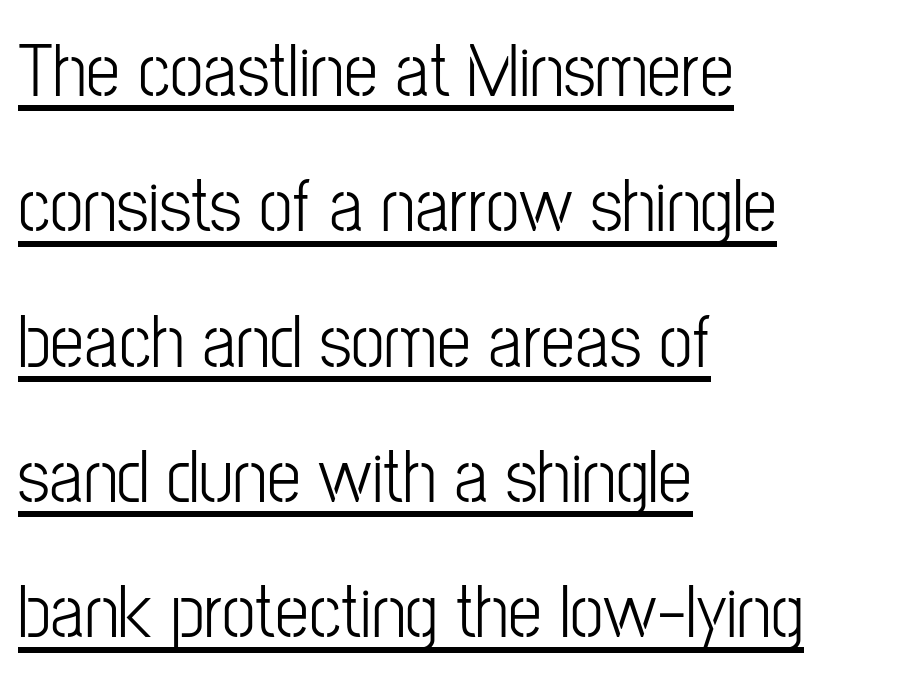
{"serif": "no", "italic": "no", "bold": "no", "weight": "light", "width": "condensed", "stroke_contrast": "low", "x_height": "medium", "monospaced": "no", "underline": "yes", "align": "left", "line_spacing_ratio": 1.78, "letter_spacing": "normal", "letter_spacing_em": 0.0, "glyph_px": 76}
